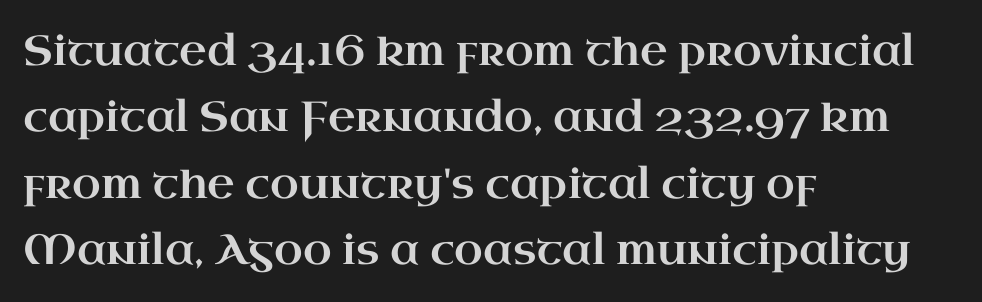
{"serif": "yes", "italic": "no", "width": "wide", "stroke_contrast": "high", "x_height": "small", "monospaced": "no", "underline": "no", "align": "left", "line_spacing": "normal", "line_spacing_ratio": 1.58, "letter_spacing": "normal", "letter_spacing_em": 0.0, "glyph_px": 42}
